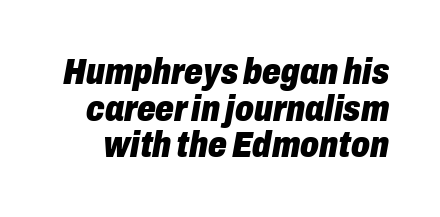
Slant detected: the letters are inclined. This sample trades vertical openness for compactness between lines. Students, note that the glyphs here touch the page at normal intervals. Here the designer chose a conventional face with non-uniform glyph widths. Quick note: underline off. The strokes are fattened all the way to bold.
